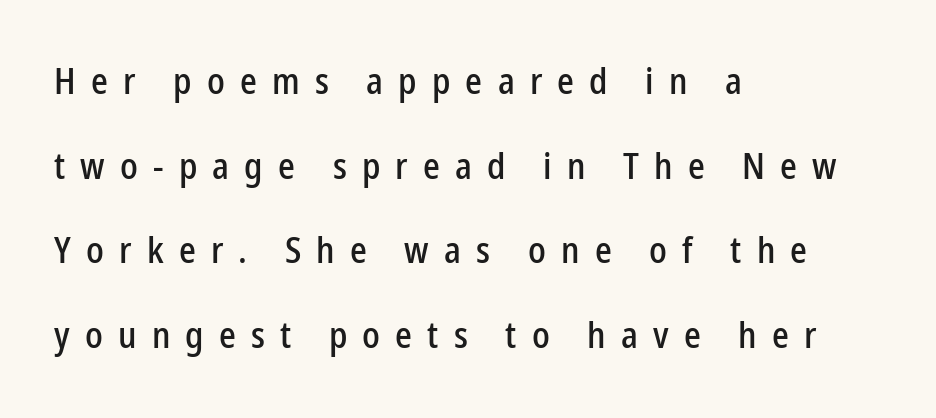
The image shows 37 px condensed sans-serif type, upright; set left-aligned, loose line spacing (2.29x), unusually wide letter spacing (+0.41 em), not underlined; low stroke contrast and a medium x-height.
